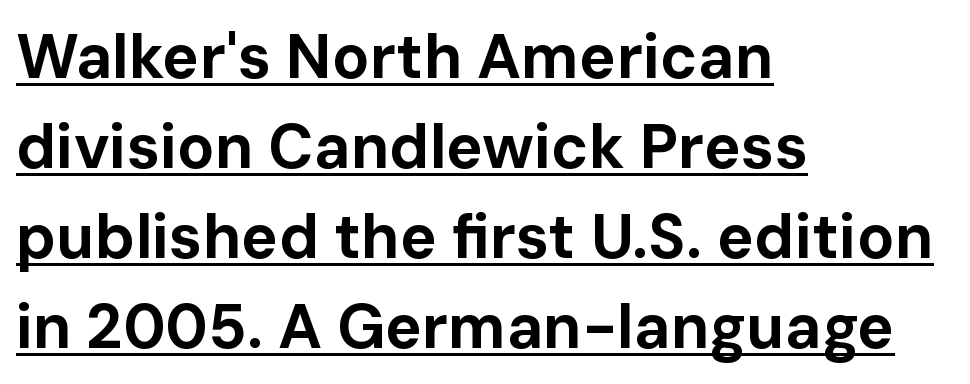
{"serif": "no", "italic": "no", "bold": "yes", "weight": "bold", "width": "normal", "stroke_contrast": "low", "x_height": "medium", "monospaced": "no", "underline": "yes", "align": "left", "line_spacing": "normal", "line_spacing_ratio": 1.45, "letter_spacing": "normal", "letter_spacing_em": 0.0, "glyph_px": 62}
